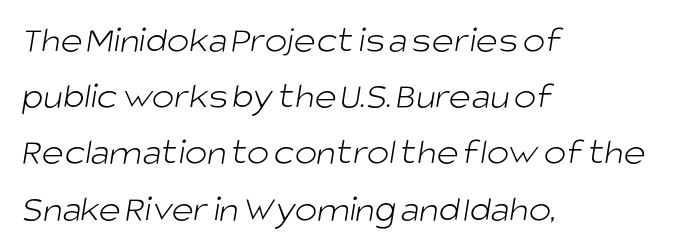
If you drew a ruler down the left edge, every line would touch it. The string is rendered with underlining switched off. Serifs: no, the terminals of the letterforms are clean. Horizontal bands of white between lines are of average thickness. Varying glyph widths throughout — classic text-font behaviour. The weight tops out at a normal text grade.
